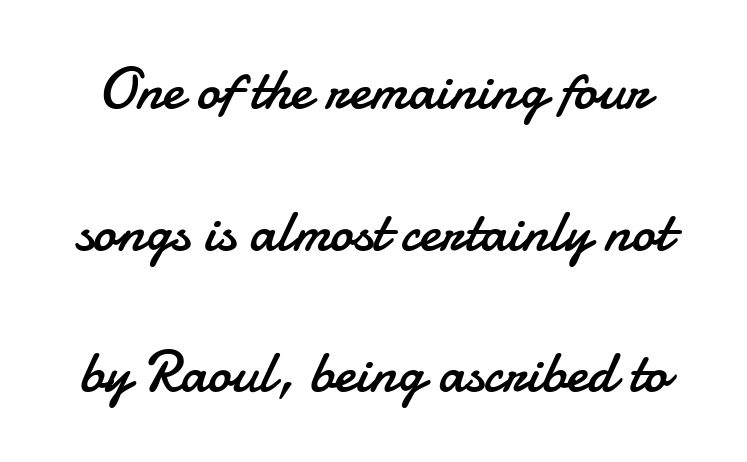
The type family on display is of the sans-serif kind. Here the designer chose a conventional face with non-uniform glyph widths. The letterforms sit shoulder to shoulder at normal distance. These lines stand farther apart than default settings would place them. Letters have the restrained weight of plain body copy at most.
